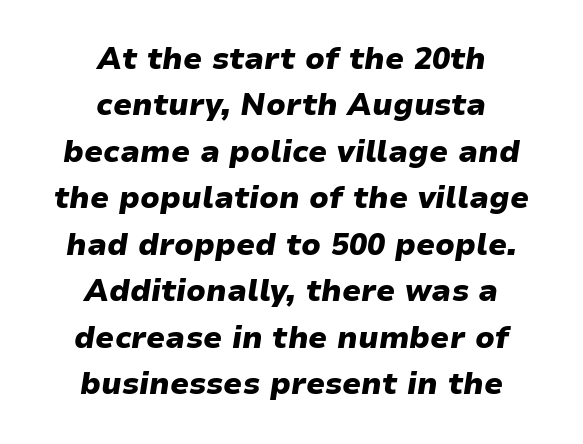
Q: Is the text bold? A: Yes.
Q: Is the text italic (slanted)? A: Yes, it leans right by about 9 degrees.
Q: Is the text underlined? A: No.
Q: How is the paragraph aligned? A: Centered.
Q: Is the spacing between letters normal or unusually wide? A: Normal.
Q: Is the spacing between lines tight, normal or loose? A: Normal.
Q: Width (condensed, normal, or wide)? A: Wide.
Q: Stroke contrast? A: Low.
Q: x-height? A: Medium.
Q: Monospaced? A: No.
